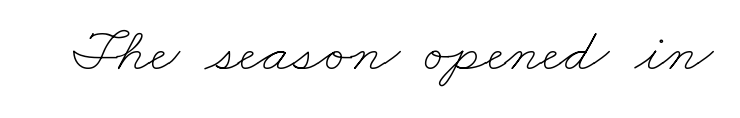
The image shows 63 px thin, wide type; set normal letter spacing, not underlined; low stroke contrast and a small x-height.
